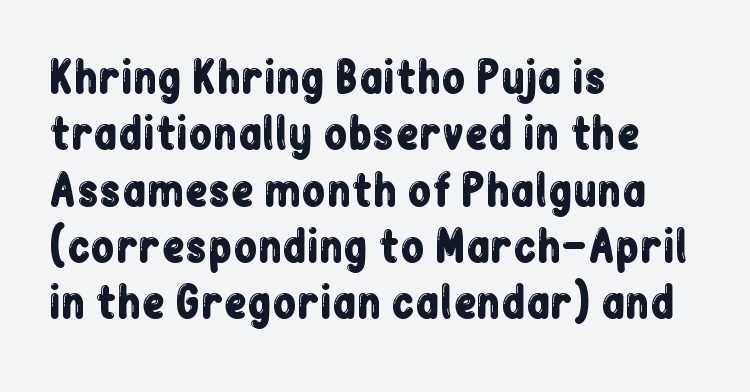
The image shows 43 px condensed sans-serif type, upright; set left-aligned, normal line spacing (1.31x), normal letter spacing, not underlined; low stroke contrast and a medium x-height.
